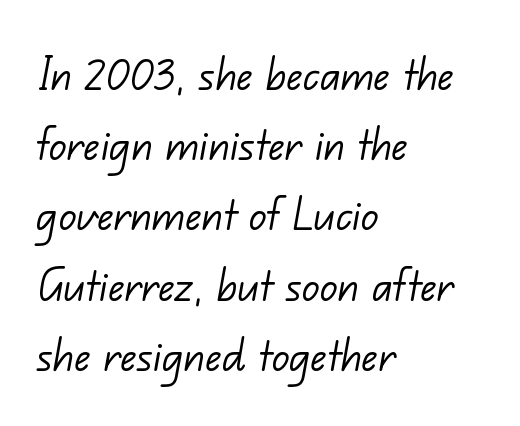
The image shows 54 px light sans-serif type; set left-aligned, normal line spacing (1.3x), normal letter spacing, not underlined; low stroke contrast and a small x-height.
